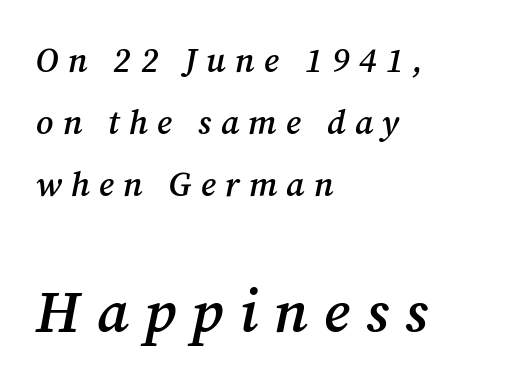
Q: Is the text bold? A: Semi-bold.
Q: Is the text italic (slanted)? A: Yes, it leans right by about 12 degrees.
Q: Is the typeface a serif or a sans-serif typeface? A: Serif.
Q: Is the text underlined? A: No.
Q: How is the paragraph aligned? A: Left-aligned.
Q: Is the spacing between letters normal or unusually wide? A: Unusually wide.
Q: Which block of text is set in a larger size, the first (top) or the second (bottom)? A: The second (bottom) one.
Q: Width (condensed, normal, or wide)? A: Normal.
Q: Stroke contrast? A: Medium.
Q: x-height? A: Medium.
Q: Monospaced? A: No.
